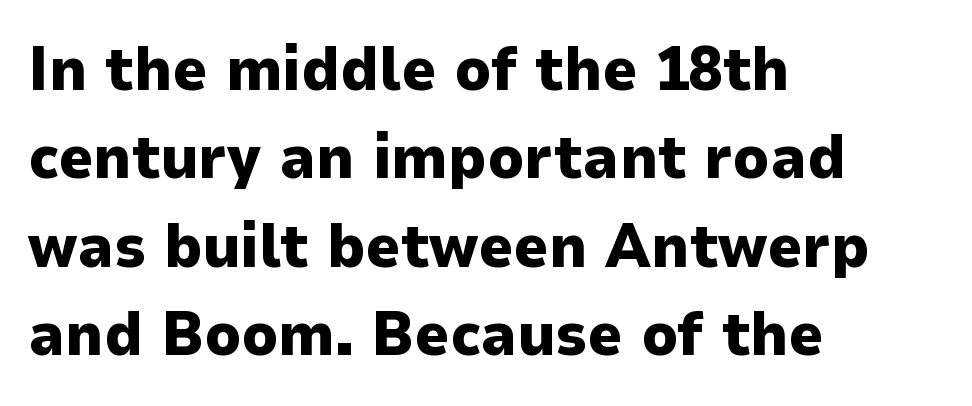
The image shows 61 px heavy sans-serif type, upright; set left-aligned, normal line spacing (1.45x), normal letter spacing, not underlined; low stroke contrast and a medium x-height.
